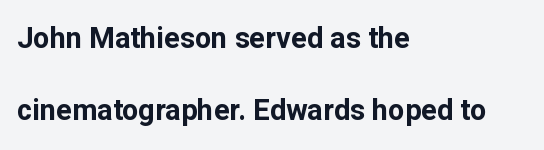
Default kerning and tracking; the words read as compact shapes. Letters rest on an invisible, unmarked baseline. The characters look thick and weighty, a clear bold. The letters carry no serifs — their stems end cleanly without finishing strokes. Tall strokes in this sample are plumb rather than angled.
